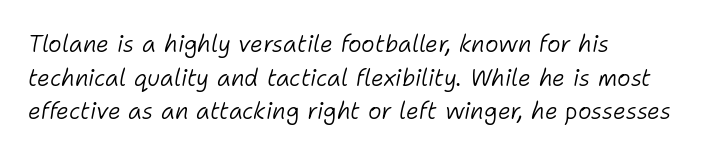
Between one letter and the next there's only the usual sliver of space. Regarding leading, the lines here are spaced in the standard way. Lines of text with bare space underneath. The specimen reads as italic at a glance.
